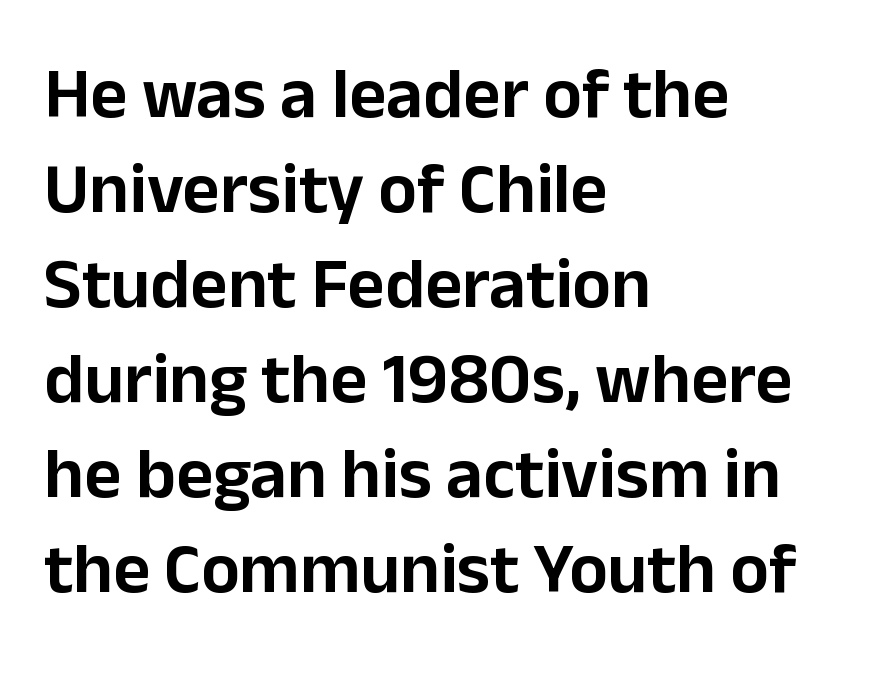
{"serif": "no", "italic": "no", "width": "normal", "stroke_contrast": "low", "x_height": "medium", "monospaced": "no", "underline": "no", "align": "left", "line_spacing": "normal", "line_spacing_ratio": 1.32, "letter_spacing": "normal", "letter_spacing_em": 0.0, "glyph_px": 72}
